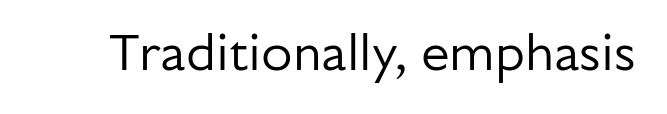
{"serif": "no", "italic": "no", "bold": "no", "weight": "regular", "width": "normal", "stroke_contrast": "low", "x_height": "medium", "monospaced": "no", "underline": "no", "letter_spacing": "normal", "letter_spacing_em": 0.0, "glyph_px": 51}
